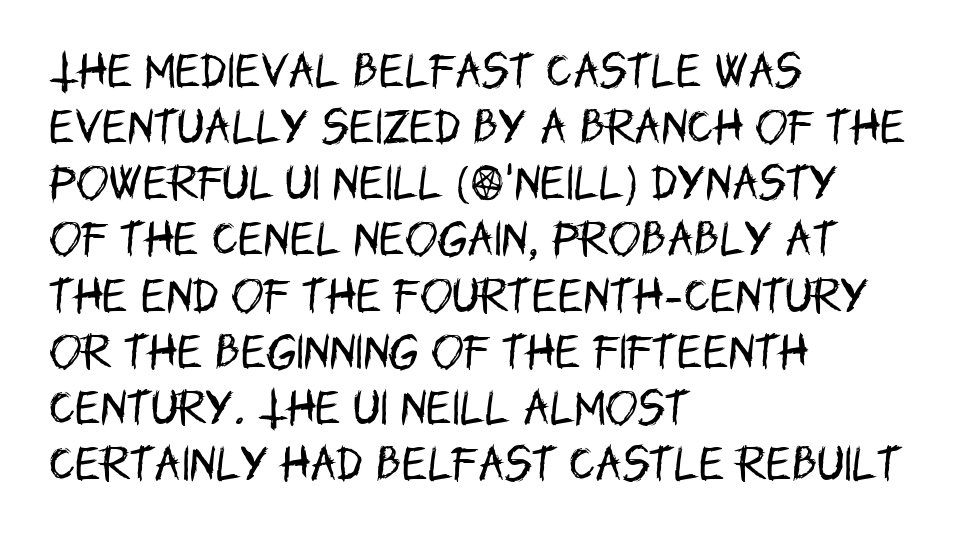
Varying glyph widths throughout — classic text-font behaviour. Is the block centered? No — it sits flush against the left margin. Underline: absent. Successive baselines arrive at the customary interval. The text was rendered using a sans face with plain stroke endings.
